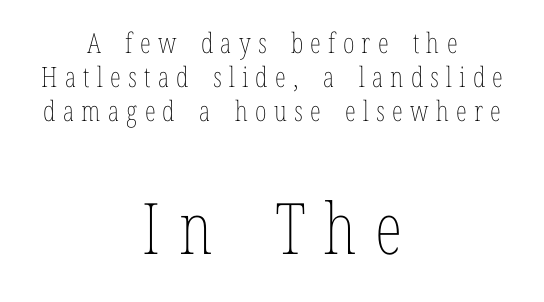
Q: Is the text bold? A: No.
Q: Is the text italic (slanted)? A: No, it is upright.
Q: Is the text underlined? A: No.
Q: How is the paragraph aligned? A: Centered.
Q: Is the spacing between letters normal or unusually wide? A: Unusually wide.
Q: Which block of text is set in a larger size, the first (top) or the second (bottom)? A: The second (bottom) one.
Q: Width (condensed, normal, or wide)? A: Condensed.
Q: Stroke contrast? A: Low.
Q: x-height? A: Medium.
Q: Monospaced? A: No.
